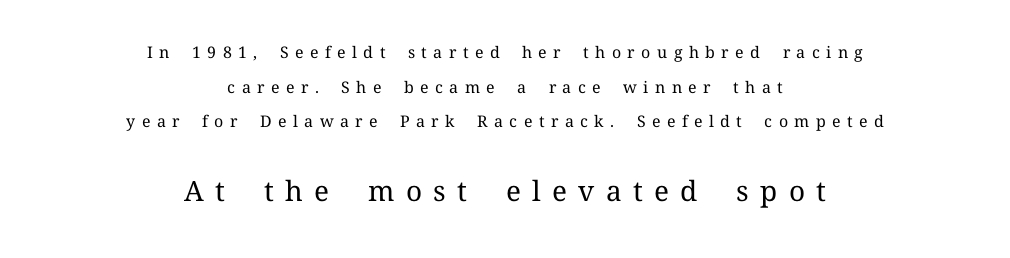
The image shows 28 px regular-weight serif type, upright; set centered, loose line spacing (2.17x), unusually wide letter spacing (+0.4 em), not underlined; the second (bottom) block is 1.75x larger; medium stroke contrast and a medium x-height.
